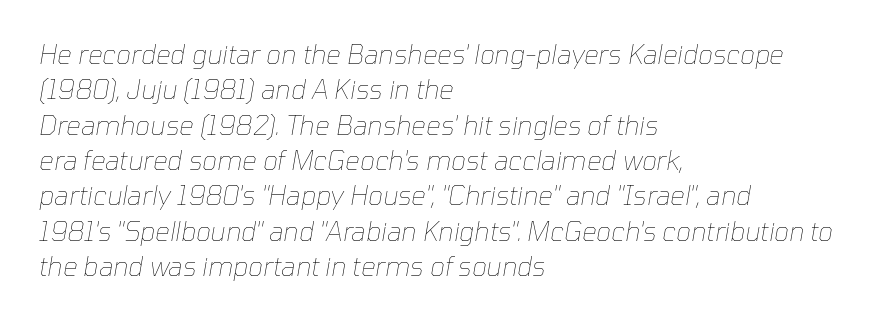
{"italic": "yes", "lean": "right", "slant_degrees": 10, "bold": "no", "underline": "no", "align": "left", "line_spacing": "normal", "line_spacing_ratio": 1.36, "letter_spacing": "normal", "letter_spacing_em": 0.0, "glyph_px": 26}
